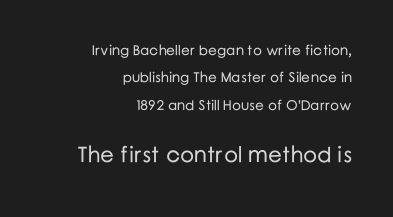
Q: Is the text italic (slanted)? A: No, it is upright.
Q: Is the text underlined? A: No.
Q: How is the paragraph aligned? A: Right-aligned.
Q: Is the spacing between letters normal or unusually wide? A: Normal.
Q: Is the spacing between lines tight, normal or loose? A: Loose.
Q: Which block of text is set in a larger size, the first (top) or the second (bottom)? A: The second (bottom) one.
